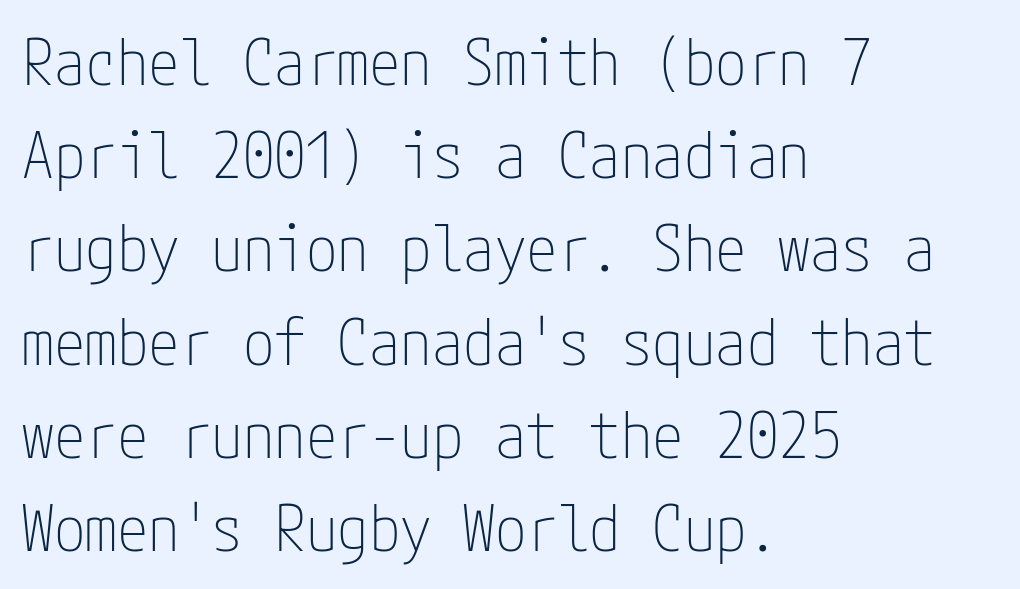
Q: Is the text bold? A: No.
Q: Is the text italic (slanted)? A: No, it is upright.
Q: Is the typeface a serif or a sans-serif typeface? A: Sans-serif.
Q: Is the text underlined? A: No.
Q: How is the paragraph aligned? A: Left-aligned.
Q: Is the spacing between letters normal or unusually wide? A: Normal.
Q: Is the spacing between lines tight, normal or loose? A: Normal.
Q: Width (condensed, normal, or wide)? A: Condensed.
Q: Stroke contrast? A: Low.
Q: x-height? A: Medium.
